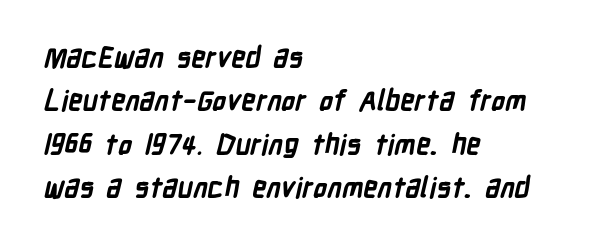
Rule under the text: the space is simply empty. Does the type have serifs? No, each stem ends abruptly. Is the type bold? Yes — the strokes are clearly thick and heavy. How are the letters spaced? Ordinarily, with no added tracking. The line-height multiplier appears to be the usual default.
